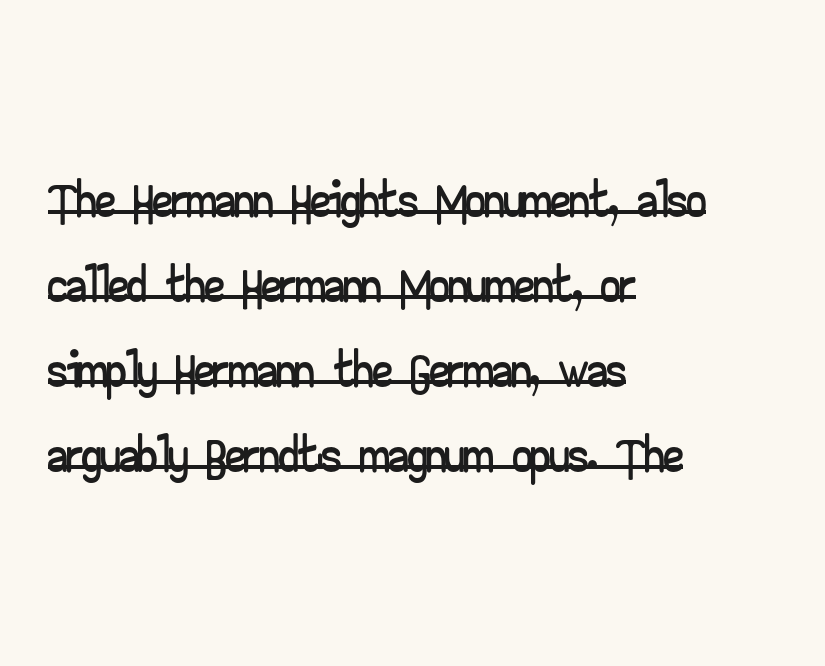
{"serif": "no", "italic": "no", "width": "wide", "stroke_contrast": "low", "x_height": "small", "monospaced": "no", "underline": "yes", "align": "left", "line_spacing": "tight", "line_spacing_ratio": 1.09, "letter_spacing": "normal", "letter_spacing_em": 0.0, "glyph_px": 78}
